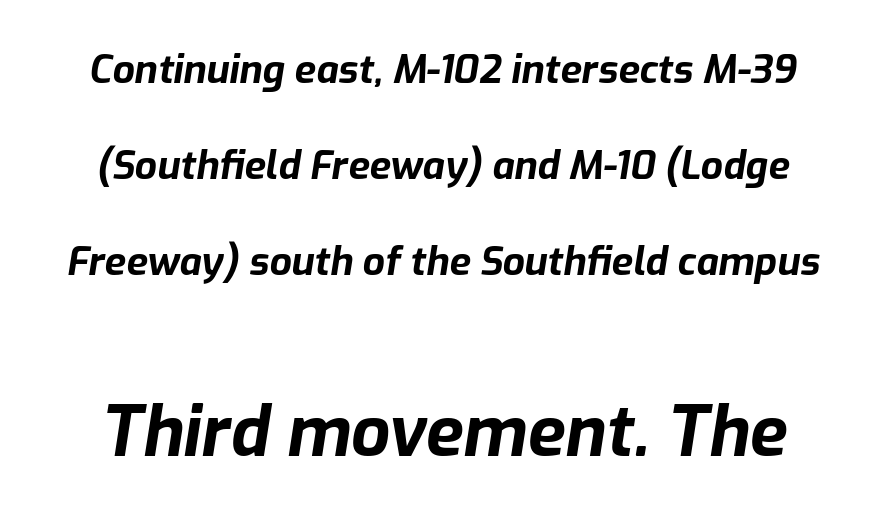
The image shows 69 px bold type, italic (leaning right); set loose line spacing (2.46x), normal letter spacing, not underlined; the second (bottom) block is 1.77x larger; low stroke contrast and a medium x-height.
